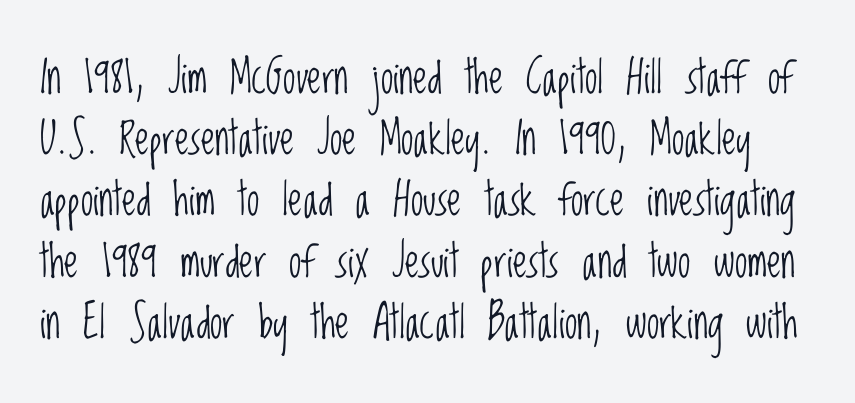
The face used here is proportionally spaced, like ordinary book or web type. Italic? Not at all — the glyphs are vertical. Spacing between characters is what you'd get straight out of the box. The weight would be labelled regular, book, light, or lighter still. The face used here is a sans, in the tradition of grotesques and geometrics. If you measured baseline to baseline, you'd find a middling distance.
